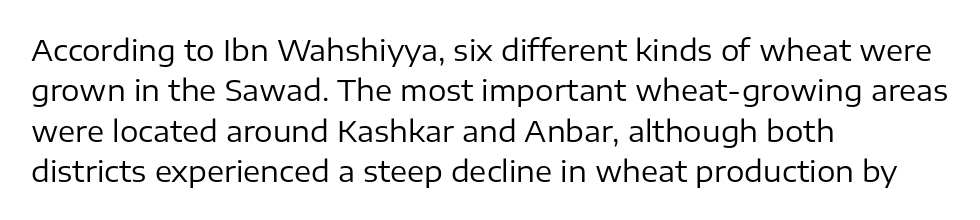
{"serif": "no", "italic": "no", "bold": "no", "weight": "regular", "width": "normal", "stroke_contrast": "low", "x_height": "medium", "monospaced": "no", "underline": "no", "align": "left", "line_spacing": "normal", "line_spacing_ratio": 1.39, "letter_spacing": "normal", "letter_spacing_em": 0.0, "glyph_px": 29}
